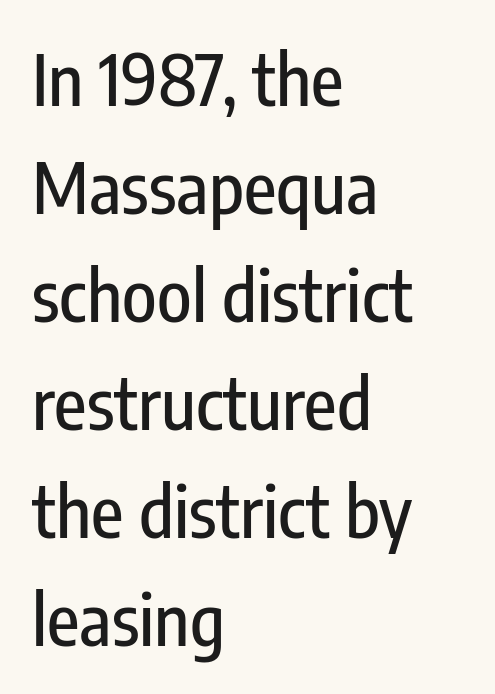
The image shows 71 px condensed sans-serif type, upright; set left-aligned, normal line spacing (1.52x), normal letter spacing, not underlined; low stroke contrast and a medium x-height.
